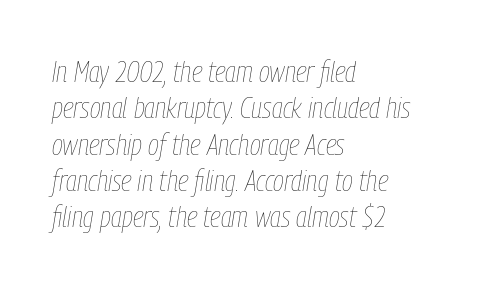
{"italic": "yes", "lean": "right", "slant_degrees": 9, "bold": "no", "weight": "thin", "width": "condensed", "stroke_contrast": "low", "x_height": "medium", "monospaced": "no", "underline": "no", "align": "left", "line_spacing_ratio": 1.21, "letter_spacing": "normal", "letter_spacing_em": 0.0, "glyph_px": 30}
